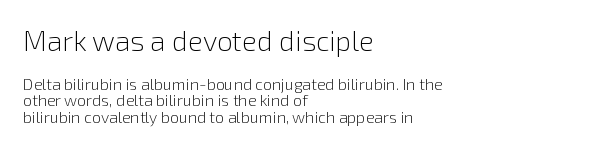
Q: Is the text bold? A: No.
Q: Is the text italic (slanted)? A: No, it is upright.
Q: Is the typeface a serif or a sans-serif typeface? A: Sans-serif.
Q: Is the text underlined? A: No.
Q: How is the paragraph aligned? A: Left-aligned.
Q: Is the spacing between letters normal or unusually wide? A: Normal.
Q: Is the spacing between lines tight, normal or loose? A: Tight.
Q: Which block of text is set in a larger size, the first (top) or the second (bottom)? A: The first (top) one.
Q: Width (condensed, normal, or wide)? A: Normal.
Q: x-height? A: Medium.
Q: Monospaced? A: No.
